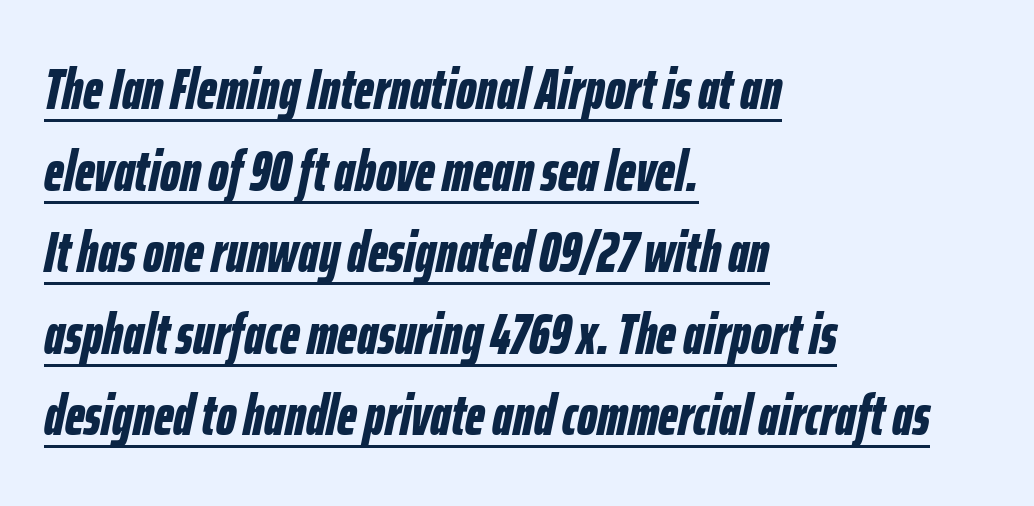
Q: Is the text bold? A: Yes.
Q: Is the text italic (slanted)? A: Yes, it leans right by about 12 degrees.
Q: Is the text underlined? A: Yes.
Q: How is the paragraph aligned? A: Left-aligned.
Q: Is the spacing between letters normal or unusually wide? A: Normal.
Q: Is the spacing between lines tight, normal or loose? A: Normal.
Q: Width (condensed, normal, or wide)? A: Condensed.
Q: Stroke contrast? A: Low.
Q: x-height? A: Medium.
Q: Monospaced? A: No.
